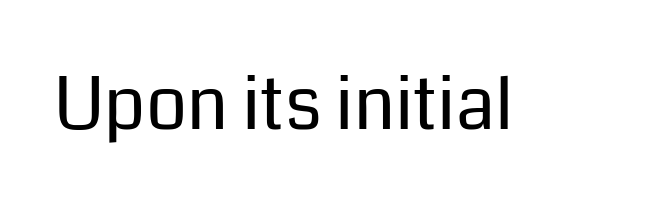
Compared with a typical body face, this is equally light or lighter still. This sample has the flowing, uneven cadence of proportional lettering. No italicization has been applied; the sample stays upright. Letterform terminals end flat and unadorned throughout the passage. The foot of each line stays bare and open.
